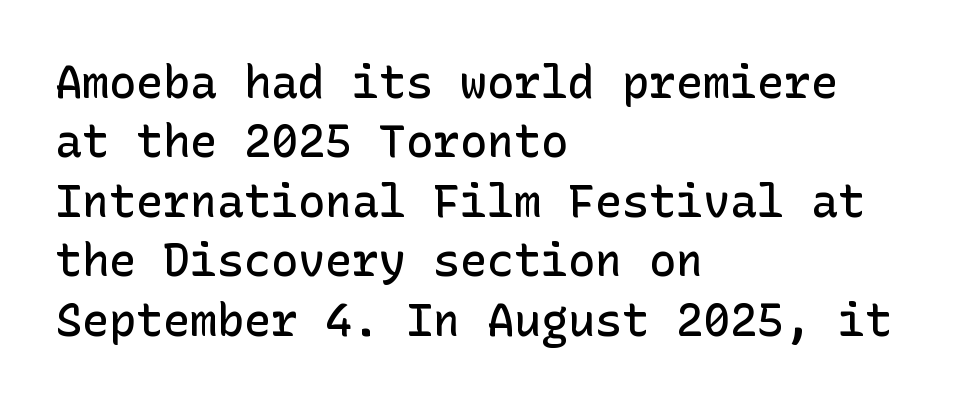
The image shows 45 px semibold sans-serif type, upright; set left-aligned, normal line spacing (1.32x), normal letter spacing, not underlined; low stroke contrast and a medium x-height.
